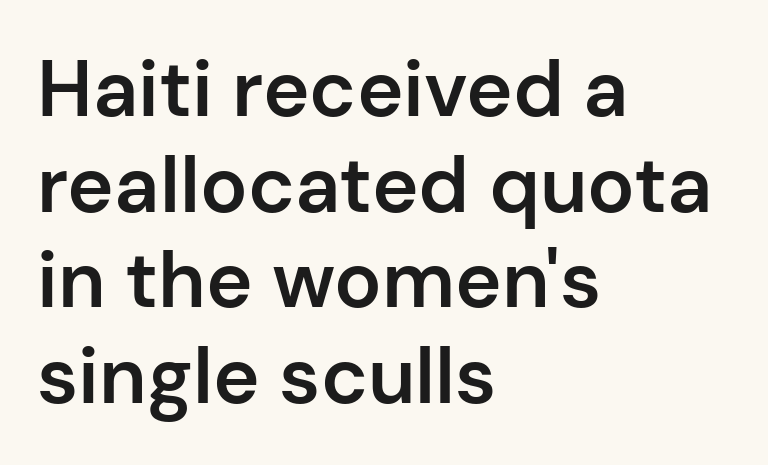
Compared with a centered layout, this one pins lines to the left instead. A somewhat darkened texture: the type is semibold rather than bold. The letters advance in unequal steps, a hallmark of proportional type. Compared with typical body copy, the letter spacing here is the same. Look at the bottom of the vertical strokes: they stop flat, with no serifs.
